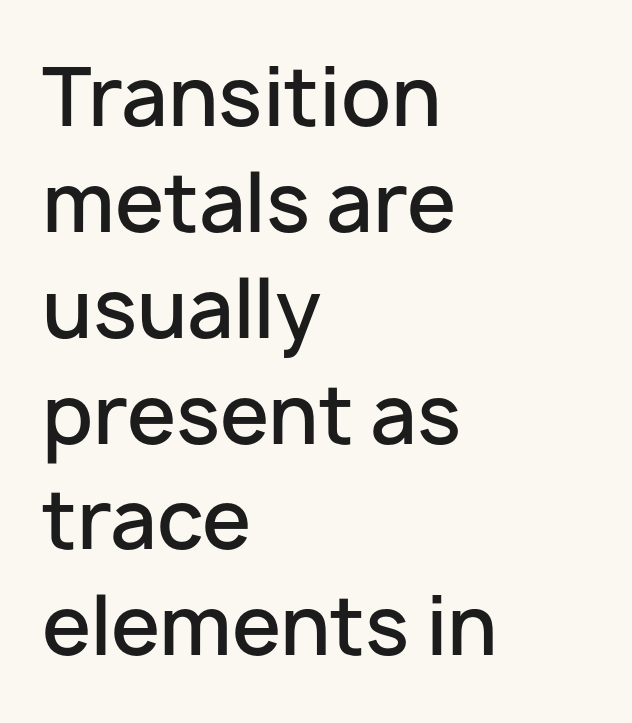
A classic flush-left, rag-right setting is used for this passage. Ascenders rise straight up at ninety degrees. The gap between lines stays unmarked. Characters follow at the spacing the type designer built in. A typesetter would call this proportional, since set widths differ per character.
